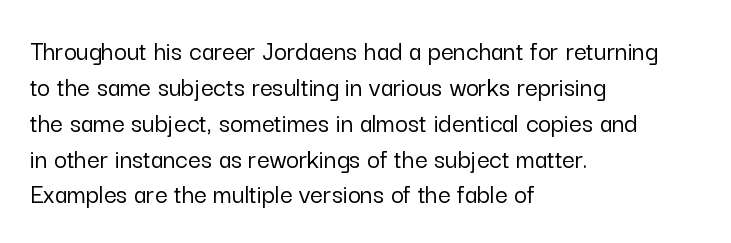
{"serif": "no", "italic": "no", "width": "normal", "stroke_contrast": "low", "x_height": "medium", "monospaced": "no", "underline": "no", "align": "left", "line_spacing": "normal", "line_spacing_ratio": 1.28, "letter_spacing": "normal", "letter_spacing_em": 0.0, "glyph_px": 28}
